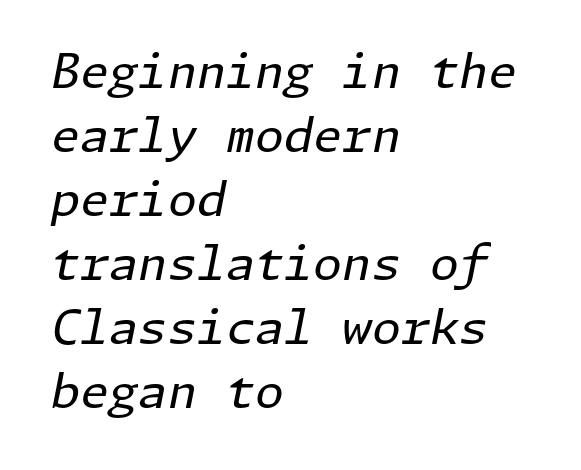
Q: Is the text bold? A: No.
Q: Is the text italic (slanted)? A: Yes, it leans right by about 11 degrees.
Q: Is the text underlined? A: No.
Q: How is the paragraph aligned? A: Left-aligned.
Q: Is the spacing between letters normal or unusually wide? A: Normal.
Q: Is the spacing between lines tight, normal or loose? A: Normal.
Q: Width (condensed, normal, or wide)? A: Normal.
Q: Stroke contrast? A: Low.
Q: x-height? A: Medium.
